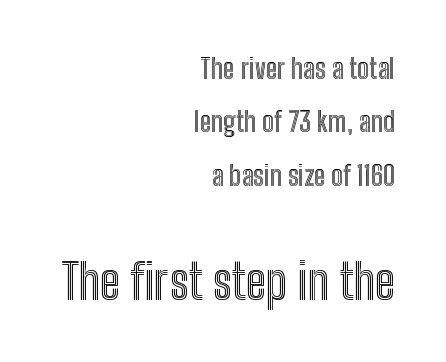
{"italic": "no", "width": "condensed", "x_height": "medium", "monospaced": "no", "underline": "no", "align": "right", "line_spacing": "loose", "line_spacing_ratio": 1.91, "letter_spacing": "normal", "letter_spacing_em": 0.0, "larger_block": "second", "size_ratio": 1.75, "glyph_px": 49}
